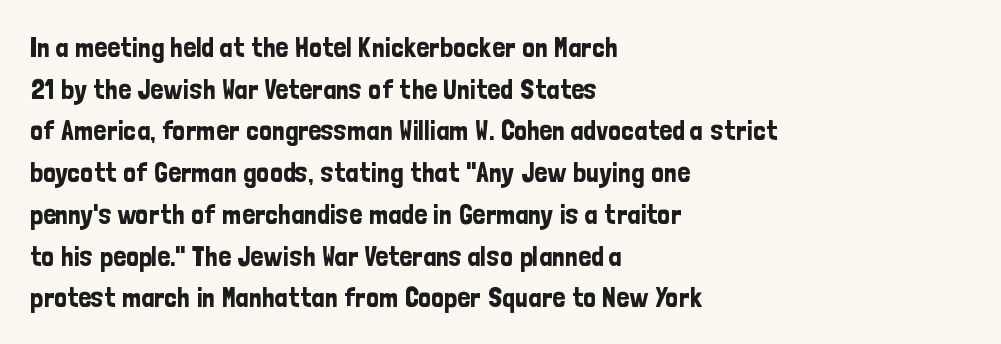
The image shows 28 px condensed sans-serif type, upright; set left-aligned, normal line spacing (1.49x), normal letter spacing, not underlined; low stroke contrast and a medium x-height.
